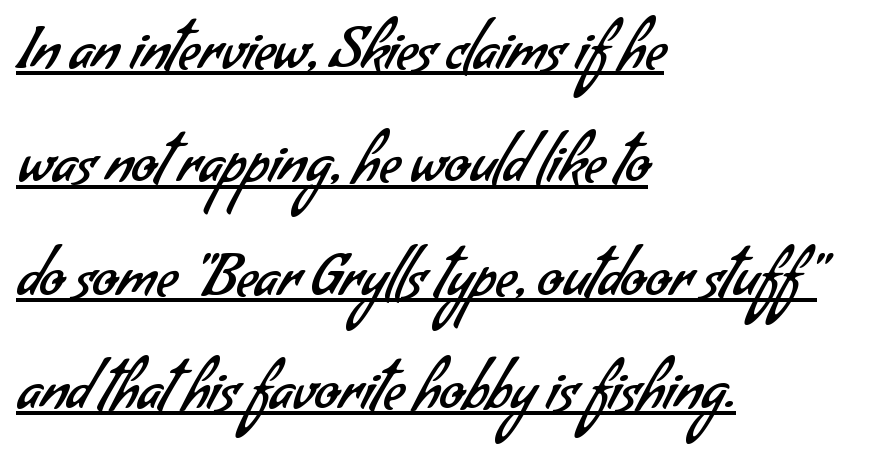
{"serif": "no", "bold": "no", "weight": "regular", "width": "normal", "stroke_contrast": "low", "x_height": "small", "monospaced": "no", "underline": "yes", "align": "left", "line_spacing": "loose", "line_spacing_ratio": 1.99, "letter_spacing": "normal", "letter_spacing_em": 0.0, "glyph_px": 57}
